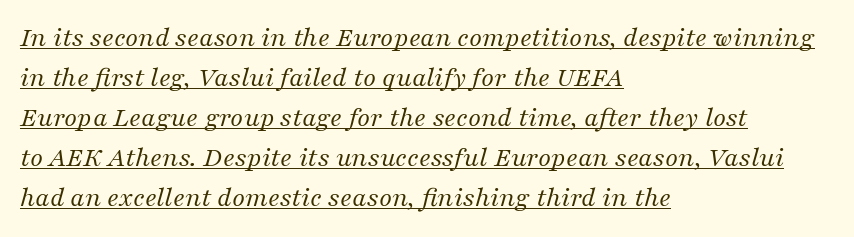
{"serif": "yes", "italic": "yes", "lean": "right", "slant_degrees": 16, "bold": "no", "weight": "regular", "width": "normal", "stroke_contrast": "medium", "x_height": "medium", "monospaced": "no", "underline": "yes", "align": "left", "line_spacing": "normal", "line_spacing_ratio": 1.38, "letter_spacing": "normal", "letter_spacing_em": 0.0, "glyph_px": 29}
